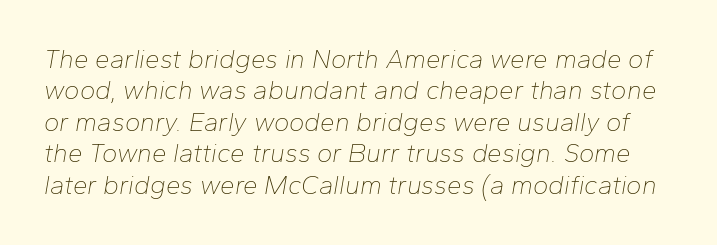
The image shows 26 px text type, italic (leaning right); set line spacing 1.21x, normal letter spacing, not underlined.
